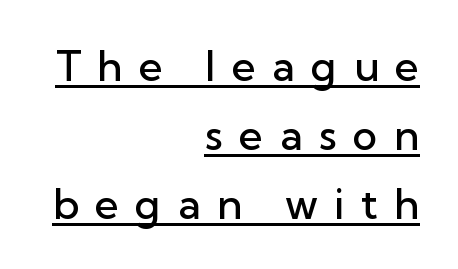
The image shows 42 px semibold sans-serif type, upright; set right-aligned, normal line spacing (1.64x), unusually wide letter spacing (+0.39 em), underlined; low stroke contrast and a medium x-height.
